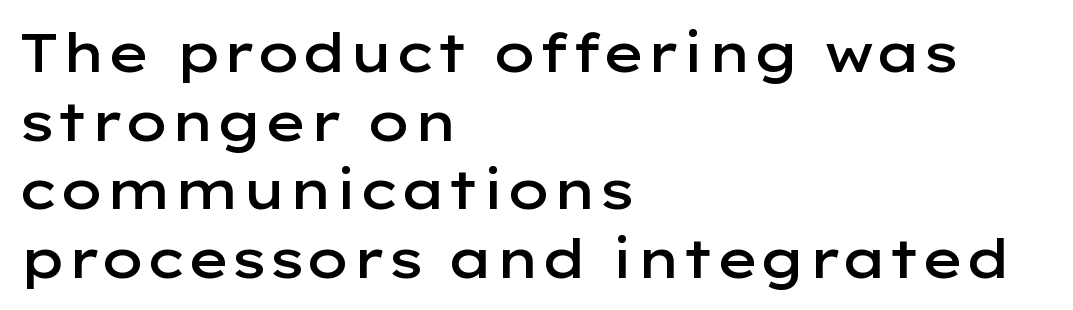
The image shows 54 px semibold, wide sans-serif type, upright; set left-aligned, normal line spacing (1.27x), normal letter spacing, not underlined; low stroke contrast and a medium x-height.
